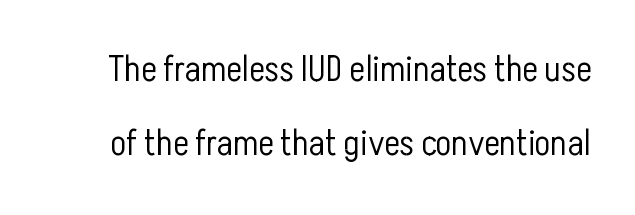
The image shows 37 px light, condensed sans-serif type, upright; set loose line spacing (2.01x), normal letter spacing, not underlined; low stroke contrast and a medium x-height.
